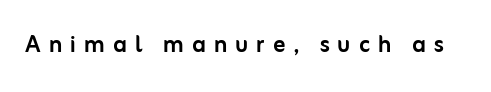
{"serif": "no", "italic": "no", "width": "normal", "stroke_contrast": "low", "x_height": "medium", "monospaced": "no", "underline": "no", "letter_spacing": "wide", "letter_spacing_em": 0.27, "glyph_px": 30}
